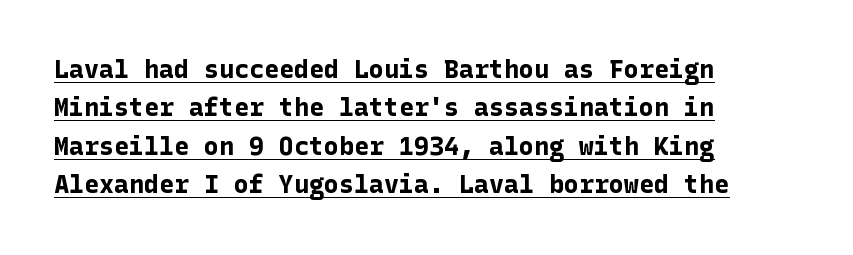
{"italic": "no", "bold": "yes", "underline": "yes", "align": "left", "line_spacing": "normal", "line_spacing_ratio": 1.54, "letter_spacing": "normal", "letter_spacing_em": 0.0, "glyph_px": 25}
